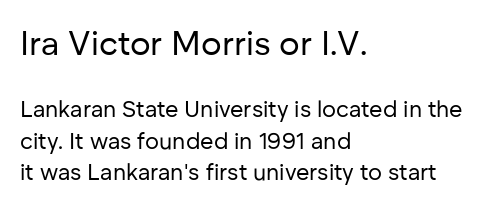
The image shows 34 px regular-weight sans-serif type, upright; set left-aligned, normal line spacing (1.36x), normal letter spacing, not underlined; the first (top) block is 1.48x larger; low stroke contrast and a medium x-height.
